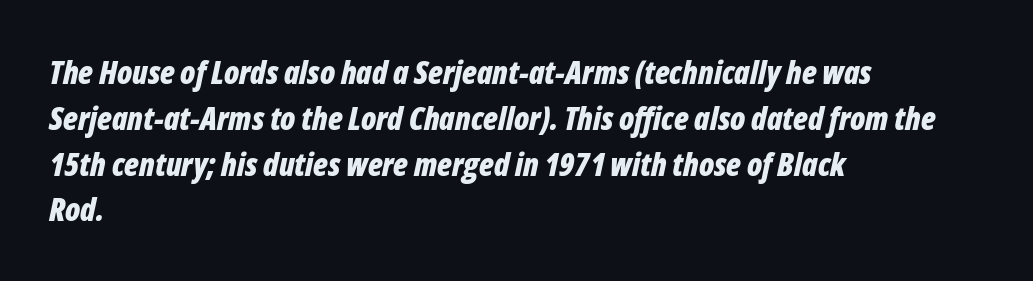
Typographic density is high because the face is bold. There is no visible air inserted between adjacent glyphs. The passage shown leans; its letterforms are oblique. The passage shown is not underscored anywhere. Summary of vertical rhythm: regular, with standard interline spacing.
